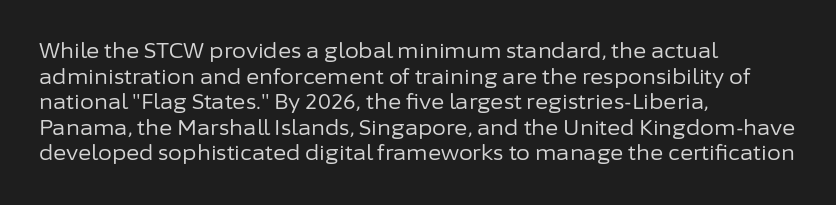
Q: Is the text bold? A: No.
Q: Is the text italic (slanted)? A: No, it is upright.
Q: Is the text underlined? A: No.
Q: How is the paragraph aligned? A: Left-aligned.
Q: Is the spacing between letters normal or unusually wide? A: Normal.
Q: Is the spacing between lines tight, normal or loose? A: Normal.
